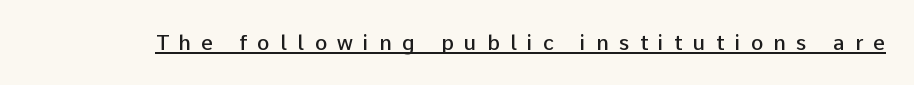
The image shows 21 px text type, upright; set unusually wide letter spacing (+0.49 em), underlined.
